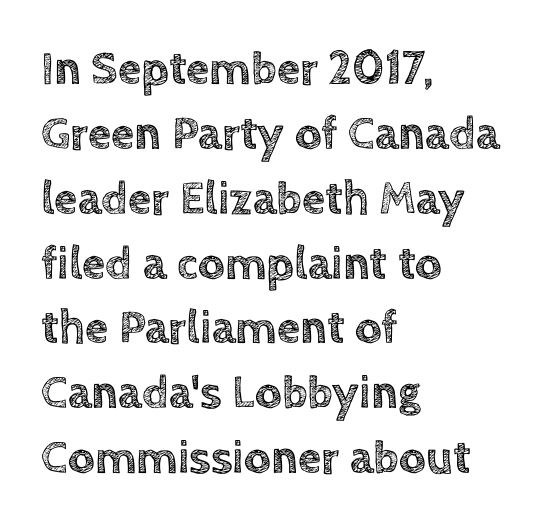
The image shows 47 px text type, upright; set left-aligned, normal line spacing (1.38x), normal letter spacing, not underlined; a large x-height.
